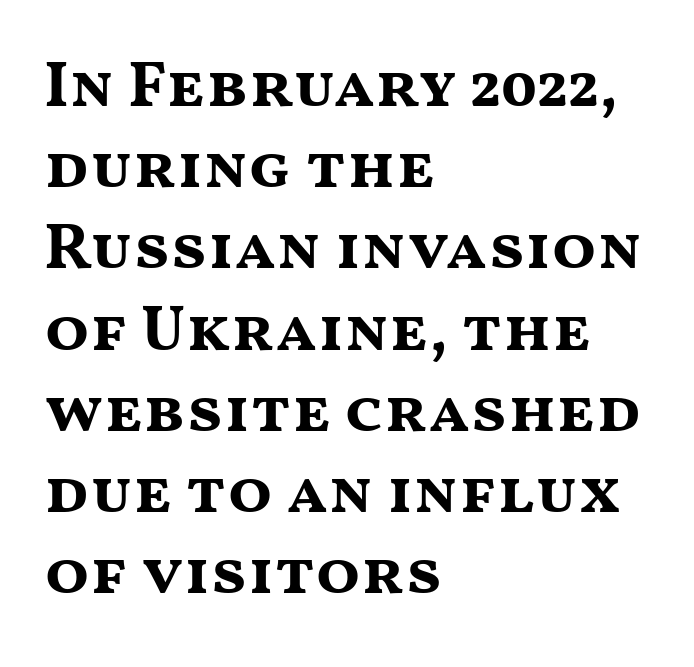
The image shows 65 px bold, wide sans-serif type, upright; set left-aligned, normal line spacing (1.25x), normal letter spacing, not underlined; medium stroke contrast and a medium x-height.
